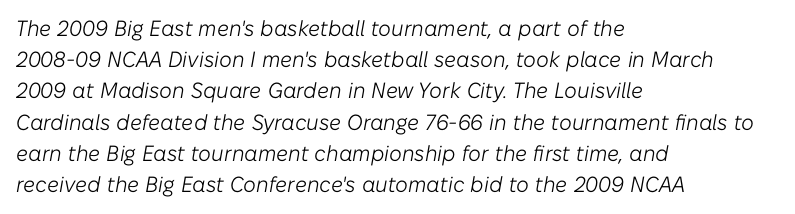
{"italic": "yes", "lean": "right", "slant_degrees": 10, "bold": "no", "underline": "no", "align": "left", "line_spacing": "normal", "line_spacing_ratio": 1.42, "letter_spacing": "normal", "letter_spacing_em": 0.0, "glyph_px": 22}
